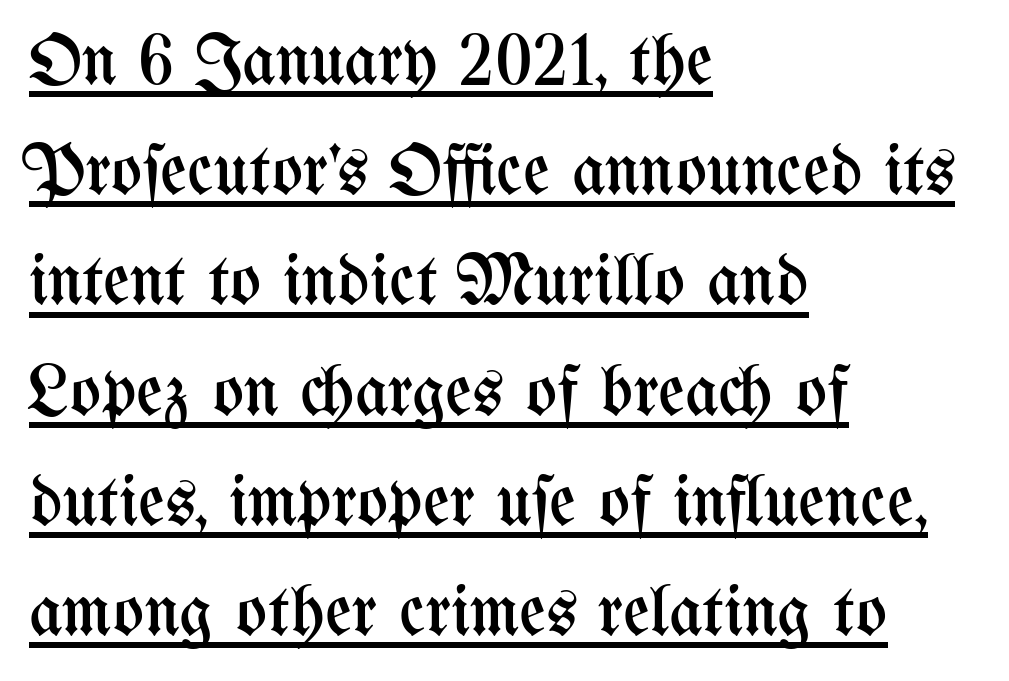
Q: Is the text bold? A: No.
Q: Is the text italic (slanted)? A: No, it is upright.
Q: Is the text underlined? A: Yes.
Q: How is the paragraph aligned? A: Left-aligned.
Q: Is the spacing between letters normal or unusually wide? A: Normal.
Q: Is the spacing between lines tight, normal or loose? A: Normal.
Q: Width (condensed, normal, or wide)? A: Condensed.
Q: Stroke contrast? A: Medium.
Q: x-height? A: Medium.
Q: Monospaced? A: No.
